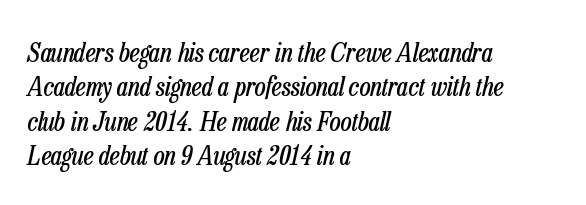
Heaviness? Minimal to ordinary, like unemphasized prose. A normal amount of white space separates one row of letters from the next. You could call the tracking neutral — neither tight nor loose. Short and long lines alike share a common starting point at left. Slant detected: the letters are inclined.
